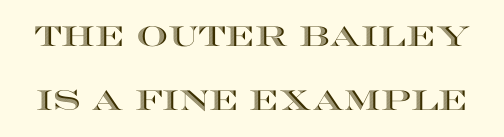
The image shows 28 px wide type, upright; set loose line spacing (2.27x), normal letter spacing, not underlined; a large x-height.
